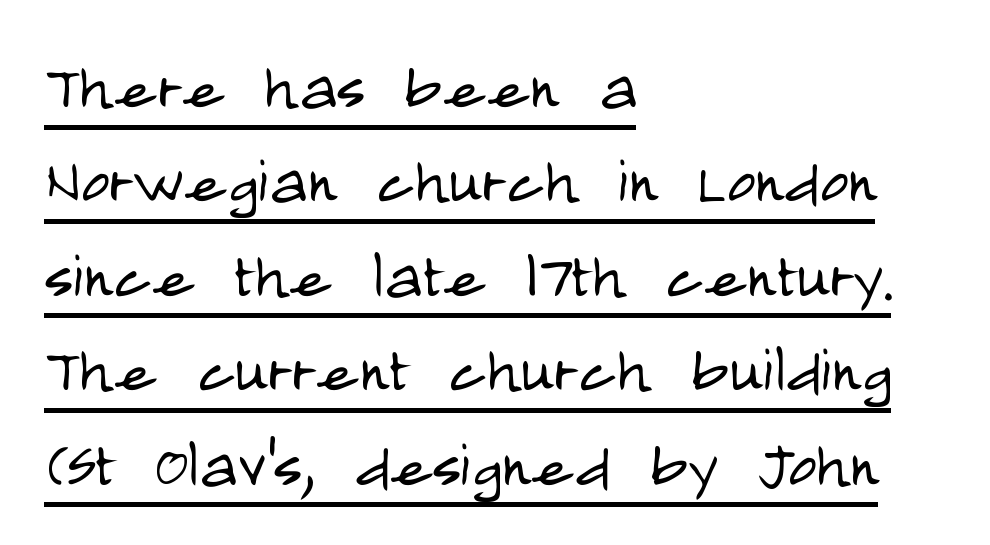
The image shows 78 px light, condensed sans-serif type, upright; set left-aligned, line spacing 1.21x, normal letter spacing, underlined; low stroke contrast and a large x-height.
